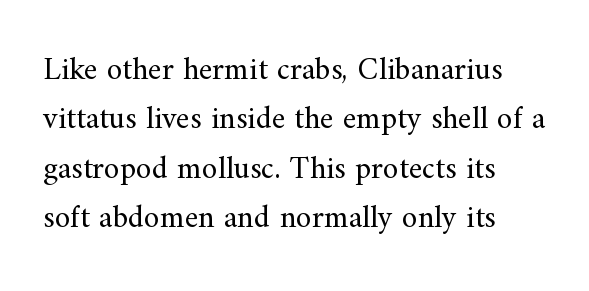
Q: Is the text bold? A: No.
Q: Is the text italic (slanted)? A: No, it is upright.
Q: Is the typeface a serif or a sans-serif typeface? A: Serif.
Q: Is the text underlined? A: No.
Q: How is the paragraph aligned? A: Left-aligned.
Q: Is the spacing between letters normal or unusually wide? A: Normal.
Q: Is the spacing between lines tight, normal or loose? A: Normal.
Q: Width (condensed, normal, or wide)? A: Normal.
Q: Stroke contrast? A: Medium.
Q: x-height? A: Small.
Q: Monospaced? A: No.
